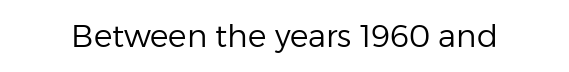
The image shows 31 px regular-weight sans-serif type, upright; set normal letter spacing, not underlined; low stroke contrast and a medium x-height.
